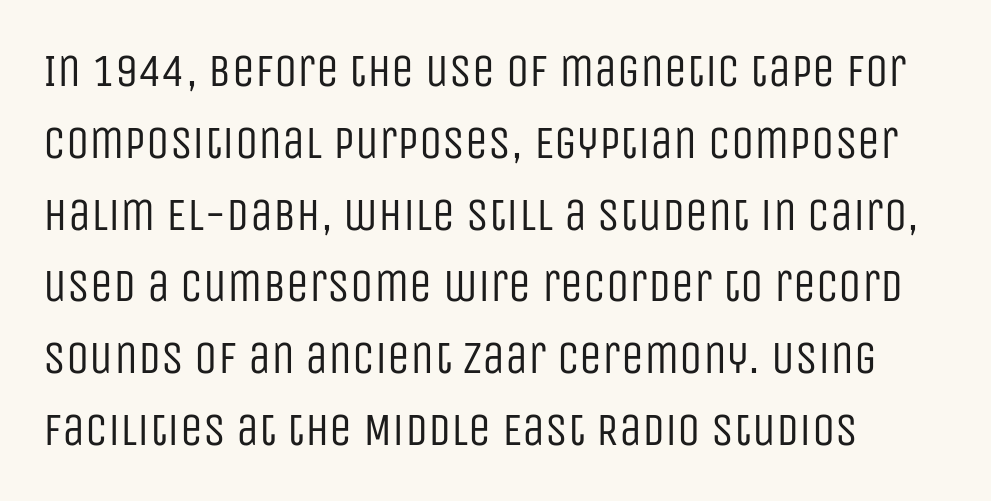
Q: Is the text bold? A: No.
Q: Is the text italic (slanted)? A: No, it is upright.
Q: Is the typeface a serif or a sans-serif typeface? A: Sans-serif.
Q: Is the text underlined? A: No.
Q: Is the spacing between letters normal or unusually wide? A: Normal.
Q: Is the spacing between lines tight, normal or loose? A: Normal.
Q: Width (condensed, normal, or wide)? A: Condensed.
Q: Stroke contrast? A: Low.
Q: x-height? A: Large.
Q: Monospaced? A: No.
